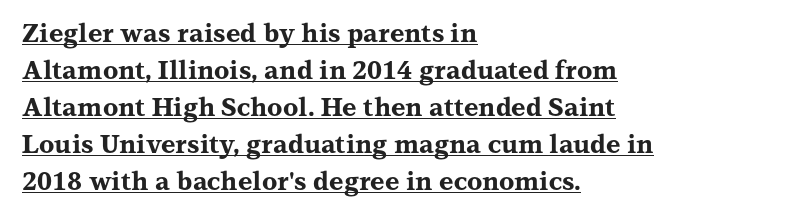
{"italic": "no", "bold": "yes", "underline": "yes", "align": "left", "line_spacing": "normal", "line_spacing_ratio": 1.48, "letter_spacing": "normal", "letter_spacing_em": 0.0, "glyph_px": 25}
